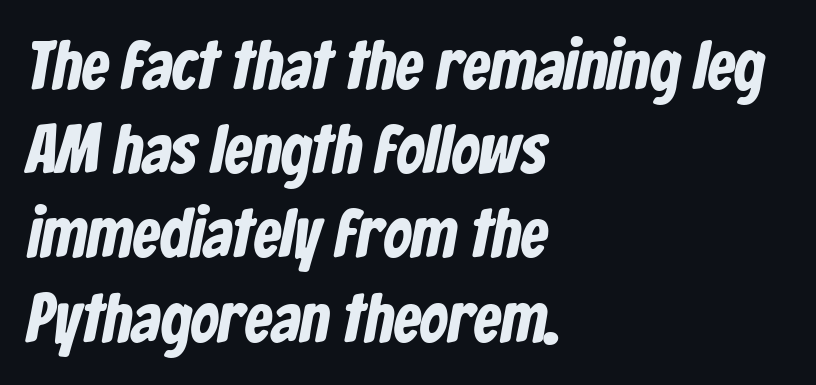
A typesetter would call this zero additional tracking. Think of a printed novel: that variable character pitch is what you see here. Each glyph is drawn with heavy, bold strokes. Anything drawn beneath the words? Only blank space. Nope, no serifs anywhere on these letters. Leftover space on each line is placed entirely after the last word.
